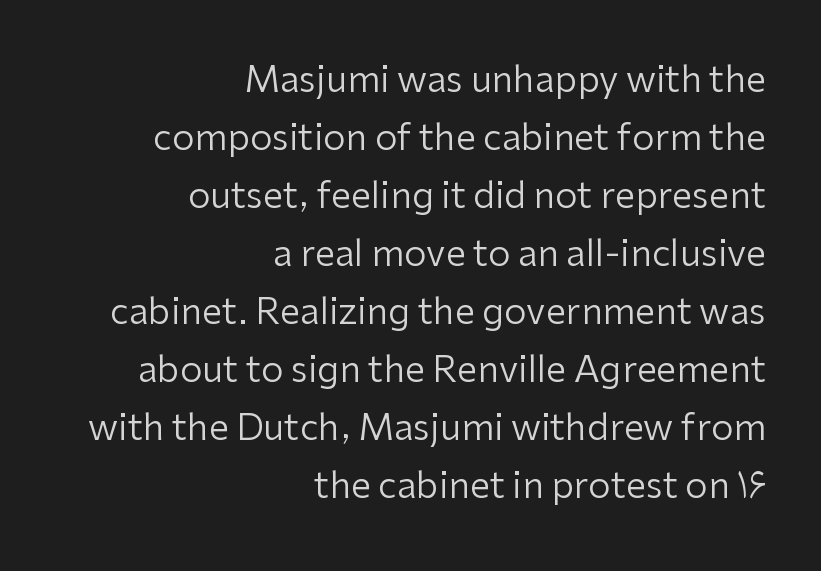
Q: Is the text bold? A: No.
Q: Is the text italic (slanted)? A: No, it is upright.
Q: Is the typeface a serif or a sans-serif typeface? A: Sans-serif.
Q: Is the text underlined? A: No.
Q: How is the paragraph aligned? A: Right-aligned.
Q: Is the spacing between letters normal or unusually wide? A: Normal.
Q: Is the spacing between lines tight, normal or loose? A: Normal.
Q: Width (condensed, normal, or wide)? A: Normal.
Q: Stroke contrast? A: Low.
Q: x-height? A: Medium.
Q: Monospaced? A: No.
